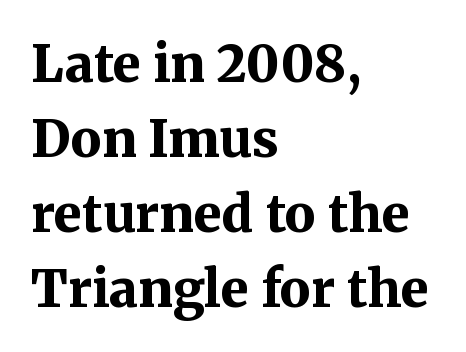
{"serif": "yes", "italic": "no", "bold": "yes", "weight": "bold", "width": "normal", "stroke_contrast": "medium", "x_height": "medium", "monospaced": "no", "underline": "no", "align": "left", "line_spacing": "normal", "line_spacing_ratio": 1.47, "letter_spacing": "normal", "letter_spacing_em": 0.0, "glyph_px": 51}
